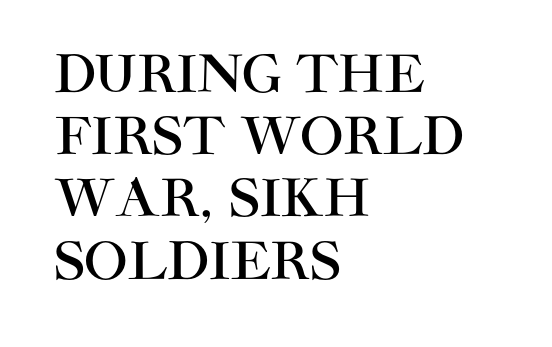
{"serif": "no", "italic": "no", "width": "normal", "stroke_contrast": "high", "x_height": "large", "monospaced": "no", "underline": "no", "align": "left", "line_spacing_ratio": 1.22, "letter_spacing": "normal", "letter_spacing_em": 0.0, "glyph_px": 51}
